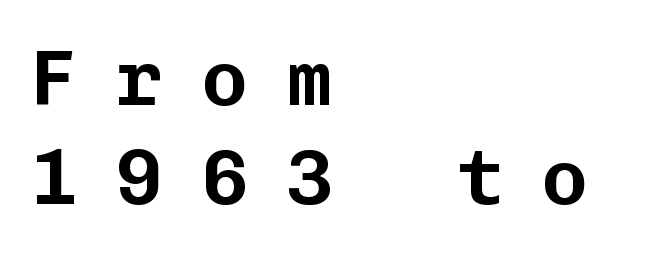
The image shows 78 px sans-serif type, upright, monospaced; set left-aligned, normal line spacing (1.27x), unusually wide letter spacing (+0.49 em), not underlined; low stroke contrast and a medium x-height.
